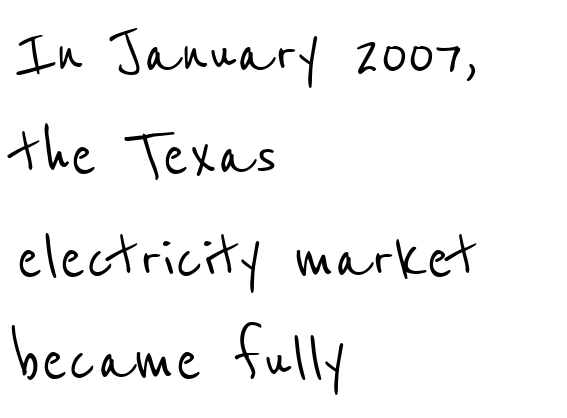
{"serif": "no", "width": "condensed", "stroke_contrast": "low", "x_height": "medium", "monospaced": "no", "underline": "no", "align": "left", "line_spacing": "normal", "line_spacing_ratio": 1.33, "letter_spacing": "normal", "letter_spacing_em": 0.0, "glyph_px": 77}
